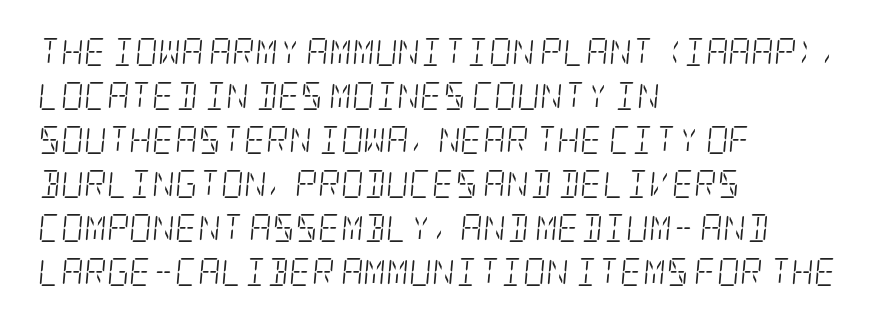
Layout note: lines flush left. Each word holds together tightly as a unit, with standard inter-letter gaps. The lettering tilts uniformly, giving the passage an italic look. Glance below the letters and you will spot only blank space. Leading: standard.
